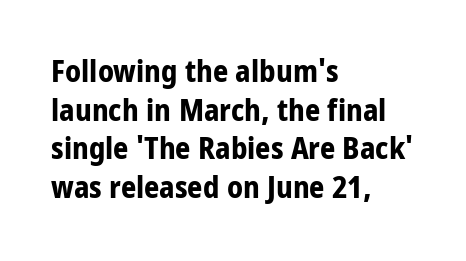
How heavy is the stroke? Heavy — this is a bold. Notice how the stems are strictly vertical — no italics here. Quick note: underline off. Line spacing here is normal.
